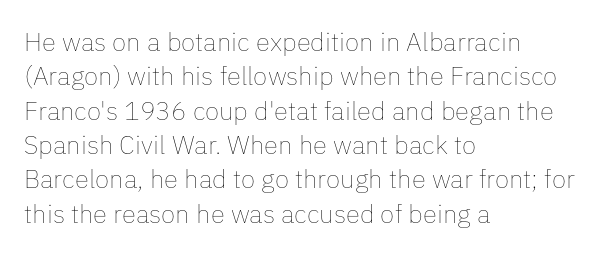
Q: Is the text bold? A: No.
Q: Is the text italic (slanted)? A: No, it is upright.
Q: Is the text underlined? A: No.
Q: How is the paragraph aligned? A: Left-aligned.
Q: Is the spacing between letters normal or unusually wide? A: Normal.
Q: Is the spacing between lines tight, normal or loose? A: Normal.
